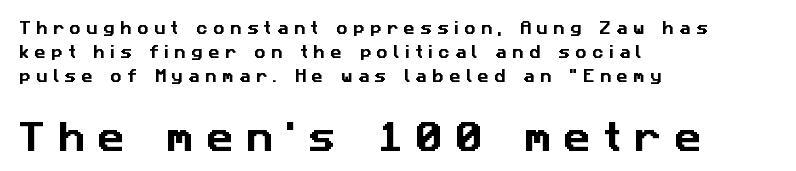
The image shows 33 px sans-serif type; set left-aligned, normal line spacing (1.7x), unusually wide letter spacing (+0.39 em), not underlined; the second (bottom) block is 2.36x larger; low stroke contrast and a medium x-height.
